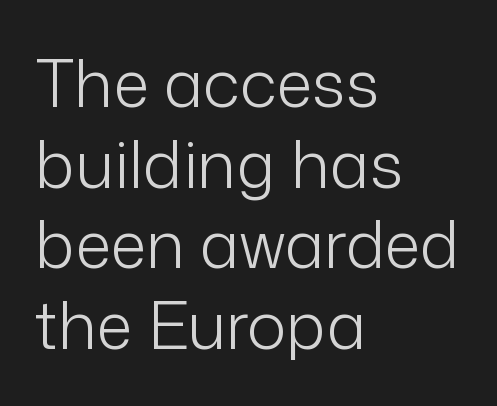
Q: Is the text bold? A: No.
Q: Is the text italic (slanted)? A: No, it is upright.
Q: Is the typeface a serif or a sans-serif typeface? A: Sans-serif.
Q: Is the text underlined? A: No.
Q: How is the paragraph aligned? A: Left-aligned.
Q: Is the spacing between letters normal or unusually wide? A: Normal.
Q: Width (condensed, normal, or wide)? A: Normal.
Q: Stroke contrast? A: Low.
Q: x-height? A: Medium.
Q: Monospaced? A: No.
